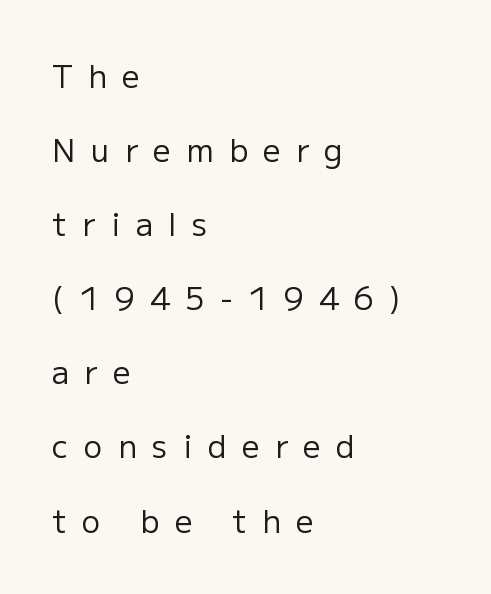
Nothing sits at the stroke ends, so this counts as sans-serif. The specimen reads as upright at a glance. Just letters on the line, the space beneath them empty. Compared with a typical body face, this is equally light or lighter still. Leading is clearly above the norm, producing a sparse column. Proportional: the letters do not fall into vertical columns.
